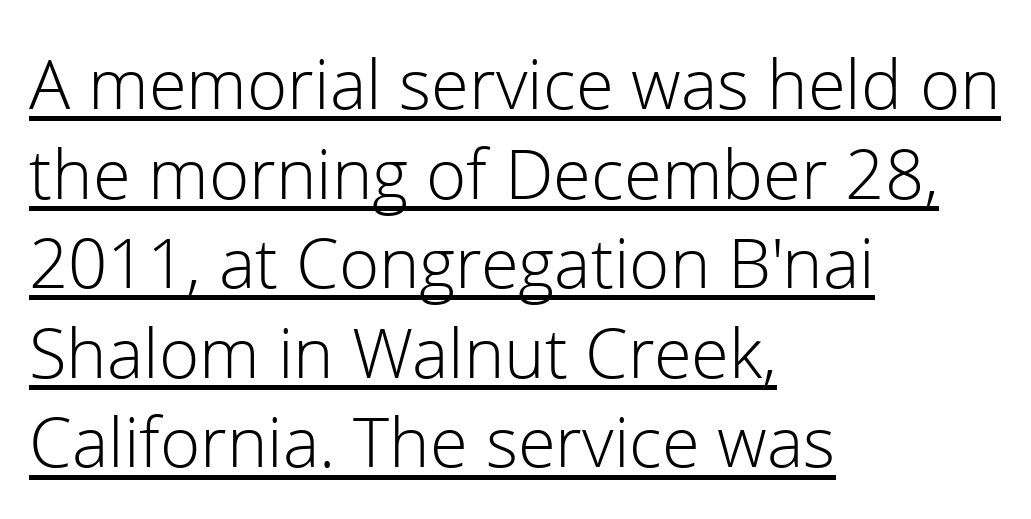
A typesetter would mark this as roman, not italic. You could call the tracking neutral — neither tight nor loose. Character widths vary here, with narrow letters taking less room than wide ones. The face used here is a sans, in the tradition of grotesques and geometrics.
